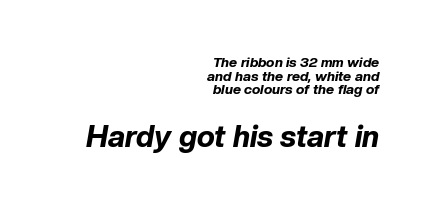
The passage shown is not underscored anywhere. This block would grow much taller if given ordinary leading; it's compressed now. This layout puts the modest block above and the oversized block below. This sample is right-justified, so line beginnings fall wherever the words allow. Short note: letters normally spaced. You'd pick this weight for a headline — it's a proper bold.
